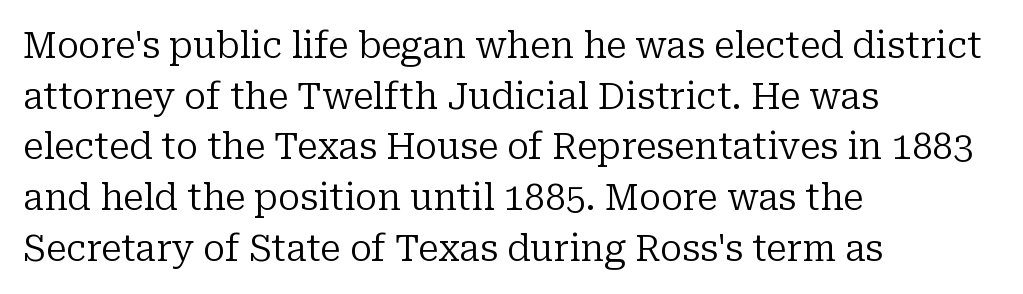
This sample uses plain, unmodified letter spacing. The letters look calm and open, with moderate or lighter stems. This sample keeps an unexceptional amount of space between lines. These lines are composed in type with serifs.
